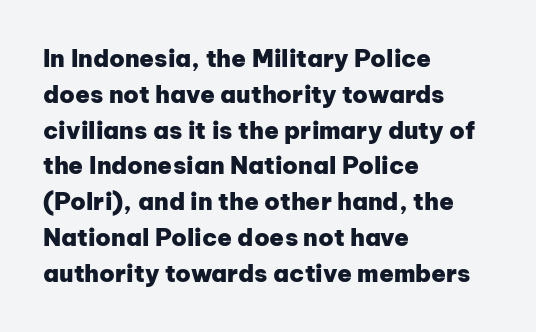
The image shows 24 px bold type, upright; set left-aligned, normal line spacing (1.49x), normal letter spacing, not underlined.
